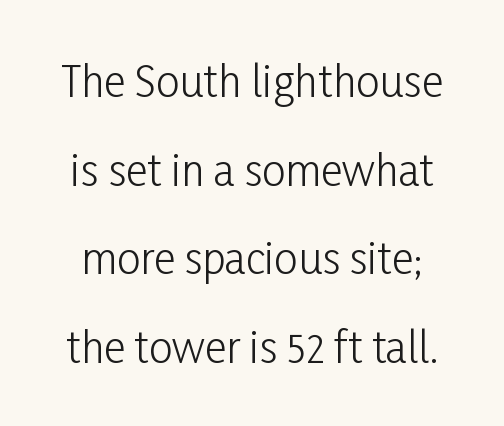
The image shows 42 px light, condensed sans-serif type, upright; set loose line spacing (2.11x), normal letter spacing, not underlined; low stroke contrast and a medium x-height.
